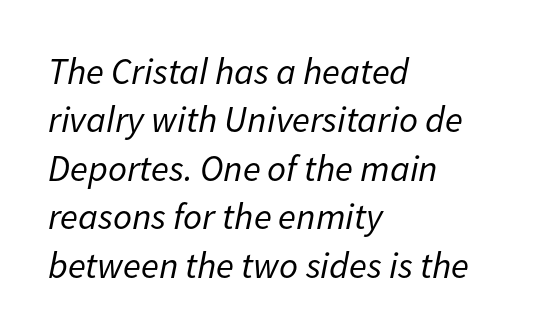
Weight: in the light-to-regular range. Visually the block forms a straight wall on the left and a jagged coastline on the right. These lines are rendered in a variable-pitch font. The typography opts for an oblique posture over an upright one. Caption: standard tracking, unaltered. Rule under the text: the space is simply empty.
